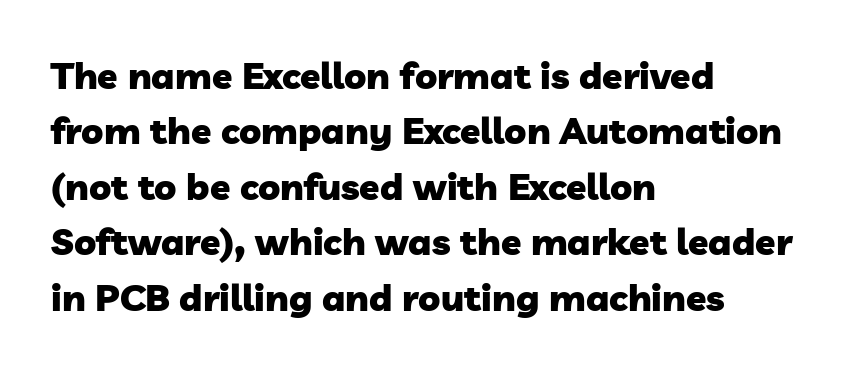
{"serif": "no", "bold": "yes", "weight": "heavy", "width": "normal", "stroke_contrast": "low", "x_height": "medium", "monospaced": "no", "underline": "no", "align": "left", "line_spacing": "normal", "line_spacing_ratio": 1.5, "letter_spacing": "normal", "letter_spacing_em": 0.0, "glyph_px": 37}
